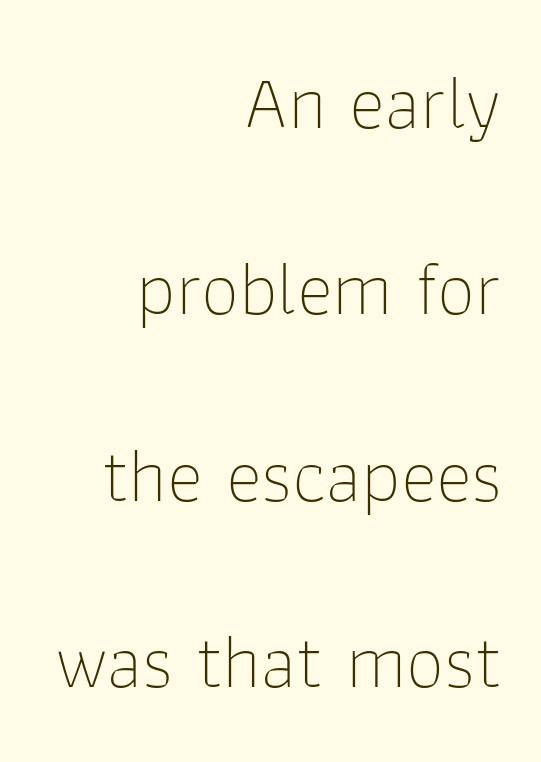
The image shows 77 px thin sans-serif type, upright; set right-aligned, loose line spacing (2.42x), normal letter spacing, not underlined; low stroke contrast and a medium x-height.
